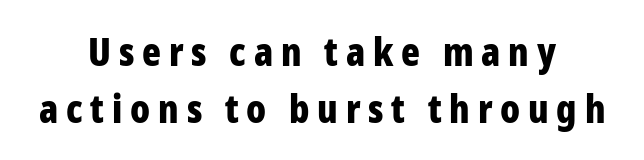
{"serif": "no", "italic": "no", "bold": "yes", "weight": "bold", "width": "condensed", "stroke_contrast": "low", "x_height": "medium", "monospaced": "no", "underline": "no", "align": "center", "line_spacing": "normal", "line_spacing_ratio": 1.47, "letter_spacing": "wide", "letter_spacing_em": 0.2, "glyph_px": 39}
